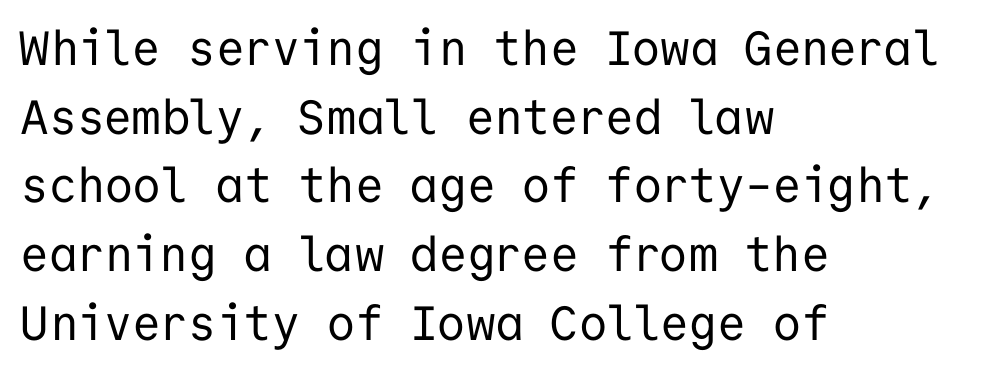
{"serif": "no", "italic": "no", "bold": "no", "weight": "regular", "width": "normal", "stroke_contrast": "low", "x_height": "medium", "monospaced": "yes", "underline": "no", "align": "left", "line_spacing": "normal", "line_spacing_ratio": 1.43, "letter_spacing": "normal", "letter_spacing_em": 0.0, "glyph_px": 48}
